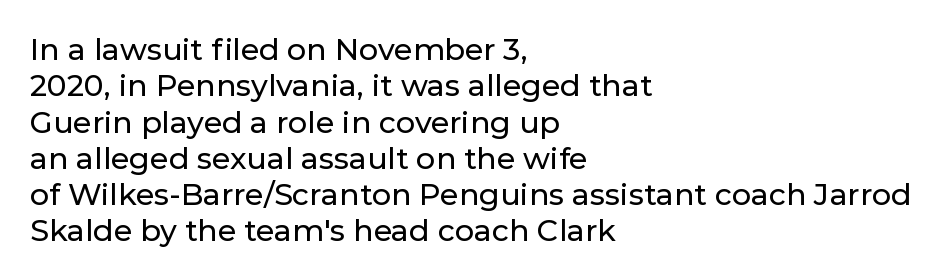
The image shows 30 px sans-serif type, upright; set left-aligned, line spacing 1.21x, normal letter spacing, not underlined; low stroke contrast and a medium x-height.
